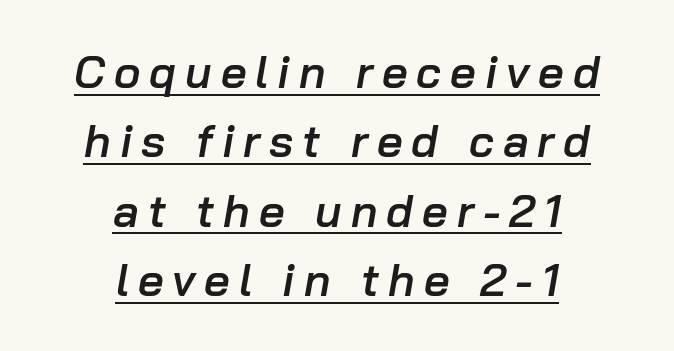
Q: Is the text bold? A: Semi-bold.
Q: Is the text italic (slanted)? A: Yes, it leans right by about 10 degrees.
Q: Is the text underlined? A: Yes.
Q: How is the paragraph aligned? A: Centered.
Q: Is the spacing between letters normal or unusually wide? A: Unusually wide.
Q: Is the spacing between lines tight, normal or loose? A: Normal.
Q: Width (condensed, normal, or wide)? A: Normal.
Q: Stroke contrast? A: Low.
Q: x-height? A: Medium.
Q: Monospaced? A: No.
